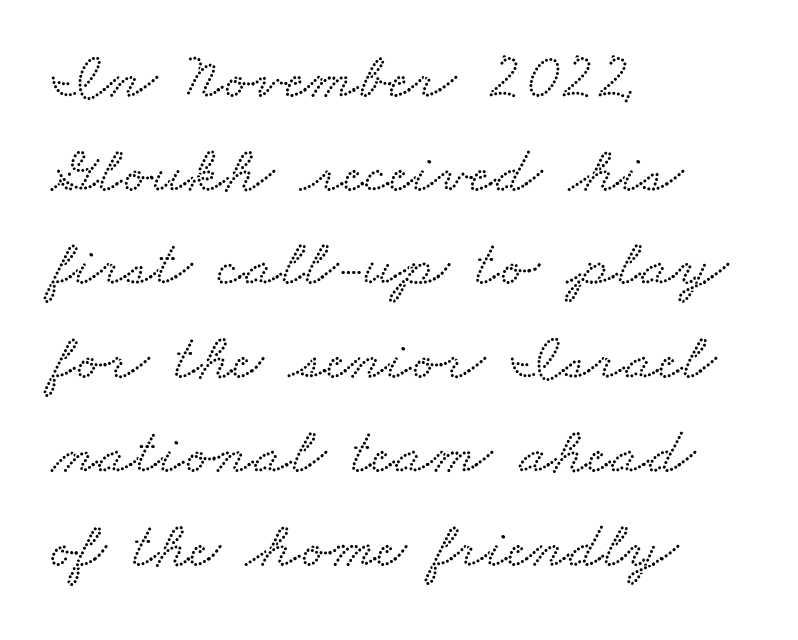
Letterform terminals end in serifs throughout the passage. Bare-footed words on every line. How would I describe the line gaps? Plain and ordinary. Think of a printed novel: that variable character pitch is what you see here.
